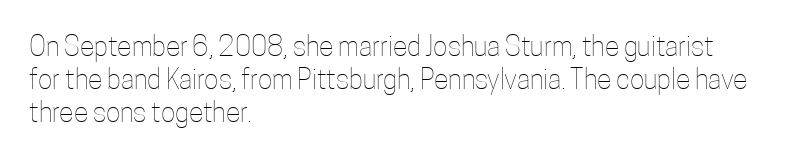
The type sits square on the baseline with zero lean. All the whitespace from short lines collects on the right. Students, note that the glyphs here touch the page at normal intervals. Weight class: somewhere from thin through regular. The foot of each line stays bare and open.
